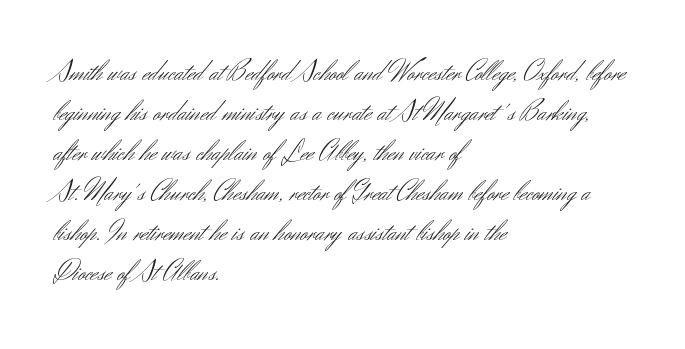
The gap between lines stays unmarked. The space between consecutive lines is moderate. Is this a fixed-width face? No — the glyphs have proportional, varying widths. Left-aligned paragraph, ragged on the right. The letters sit at their default tracking, neither squeezed nor spread.
